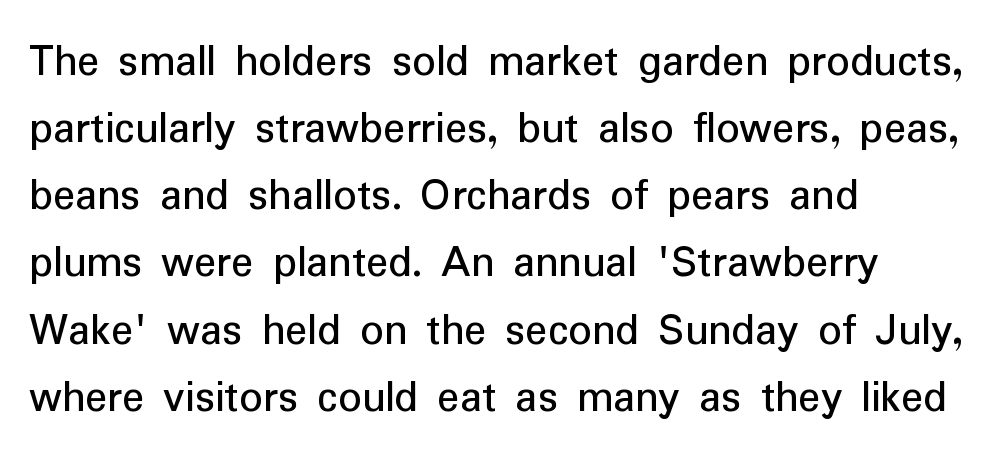
{"serif": "no", "italic": "no", "bold": "no", "weight": "regular", "width": "normal", "stroke_contrast": "low", "x_height": "medium", "monospaced": "no", "underline": "no", "align": "left", "line_spacing": "normal", "line_spacing_ratio": 1.46, "letter_spacing": "normal", "letter_spacing_em": 0.0, "glyph_px": 46}
